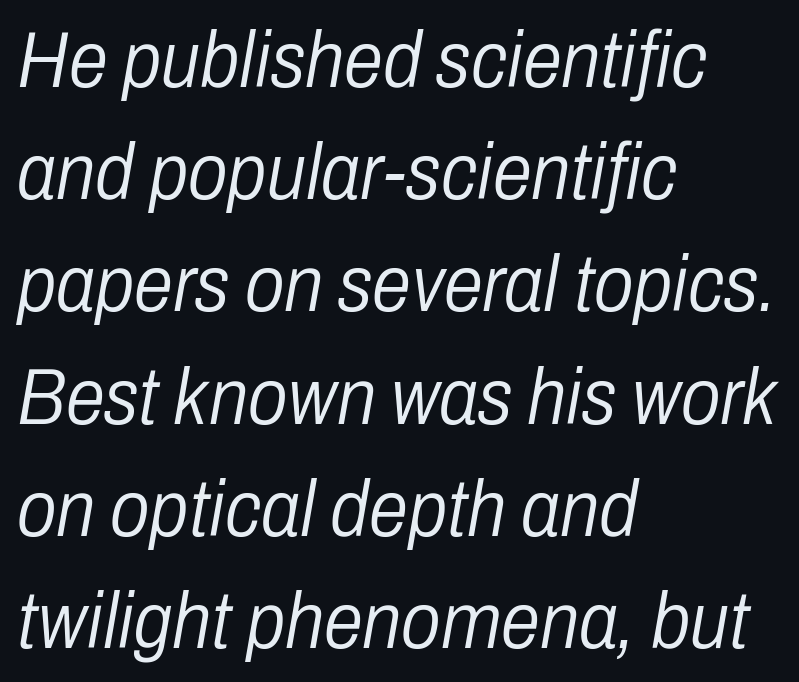
{"italic": "yes", "lean": "right", "slant_degrees": 10, "bold": "no", "weight": "light", "width": "condensed", "stroke_contrast": "low", "x_height": "medium", "monospaced": "no", "underline": "no", "align": "left", "line_spacing": "normal", "line_spacing_ratio": 1.42, "letter_spacing": "normal", "letter_spacing_em": 0.0, "glyph_px": 79}
